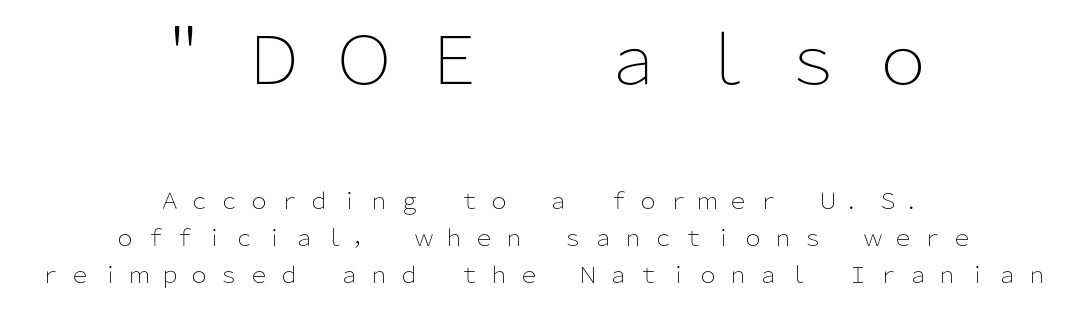
{"serif": "no", "italic": "no", "bold": "no", "weight": "light", "width": "normal", "stroke_contrast": "low", "x_height": "medium", "monospaced": "no", "underline": "no", "align": "center", "line_spacing": "normal", "line_spacing_ratio": 1.68, "letter_spacing": "wide", "letter_spacing_em": 0.36, "larger_block": "first", "size_ratio": 3.0, "glyph_px": 66}
